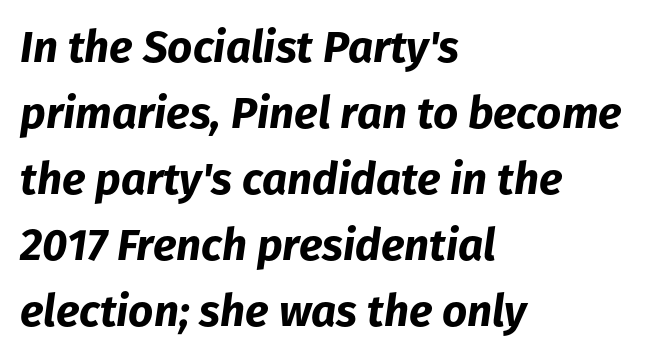
Q: Is the text bold? A: Yes.
Q: Is the text italic (slanted)? A: Yes, it leans right by about 8 degrees.
Q: Is the text underlined? A: No.
Q: How is the paragraph aligned? A: Left-aligned.
Q: Is the spacing between letters normal or unusually wide? A: Normal.
Q: Is the spacing between lines tight, normal or loose? A: Normal.
Q: Width (condensed, normal, or wide)? A: Normal.
Q: Stroke contrast? A: Low.
Q: x-height? A: Medium.
Q: Monospaced? A: No.
